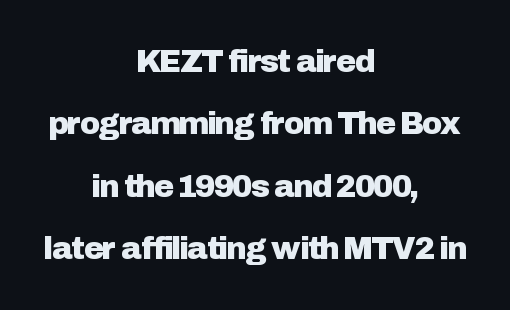
The glyphs in this specimen are sans serif. Check under the words: just untouched page. The passage shown is typed in a proportional face where columns would drift. These lines are centered, leaving both edges ragged. The typography opts for an upright posture over an oblique one. Reading down the column, the eye jumps a long way to each next line.
